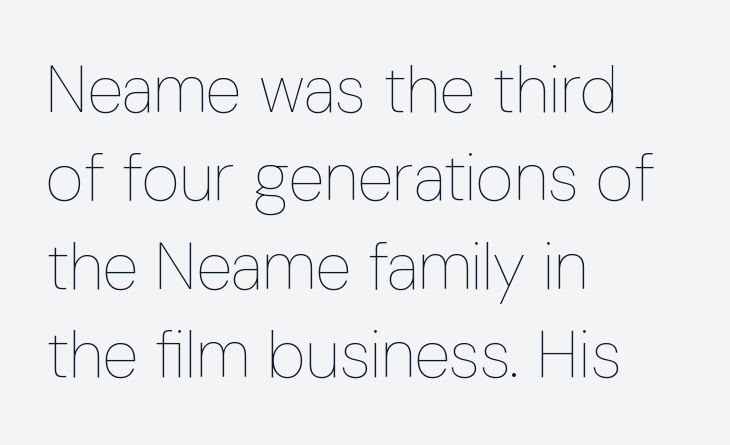
Q: Is the text bold? A: No.
Q: Is the text italic (slanted)? A: No, it is upright.
Q: Is the text underlined? A: No.
Q: How is the paragraph aligned? A: Left-aligned.
Q: Is the spacing between letters normal or unusually wide? A: Normal.
Q: Is the spacing between lines tight, normal or loose? A: Normal.
Q: Width (condensed, normal, or wide)? A: Condensed.
Q: Stroke contrast? A: Low.
Q: x-height? A: Medium.
Q: Monospaced? A: No.
